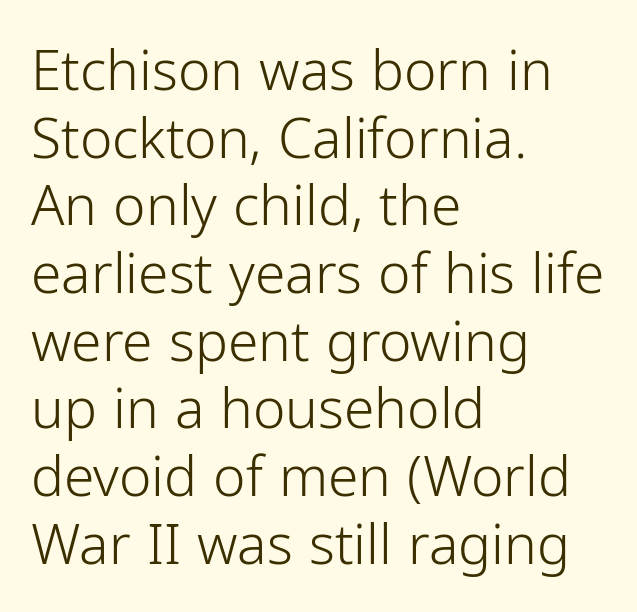
{"serif": "no", "italic": "no", "bold": "no", "weight": "light", "width": "normal", "stroke_contrast": "low", "x_height": "medium", "monospaced": "no", "underline": "no", "align": "left", "line_spacing_ratio": 1.23, "letter_spacing": "normal", "letter_spacing_em": 0.0, "glyph_px": 55}
